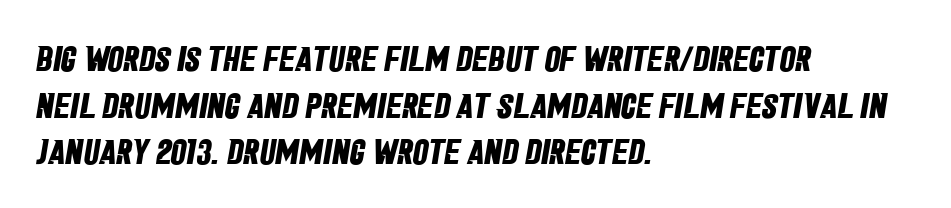
{"serif": "no", "bold": "yes", "weight": "bold", "width": "condensed", "stroke_contrast": "low", "x_height": "large", "monospaced": "no", "underline": "no", "align": "left", "line_spacing": "normal", "line_spacing_ratio": 1.33, "letter_spacing": "normal", "letter_spacing_em": 0.0, "glyph_px": 35}
